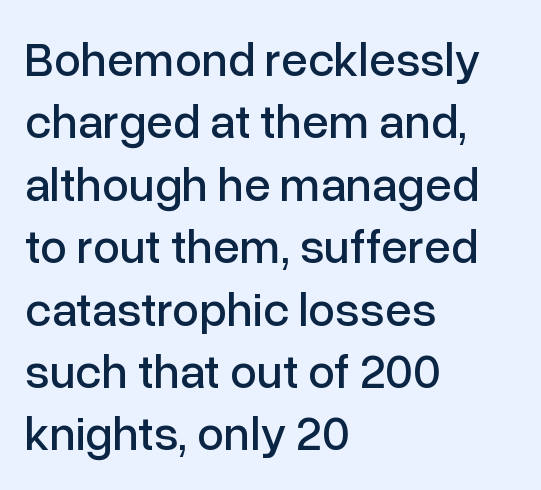
Q: Is the text italic (slanted)? A: No, it is upright.
Q: Is the typeface a serif or a sans-serif typeface? A: Sans-serif.
Q: Is the text underlined? A: No.
Q: How is the paragraph aligned? A: Left-aligned.
Q: Is the spacing between letters normal or unusually wide? A: Normal.
Q: Is the spacing between lines tight, normal or loose? A: Normal.
Q: Width (condensed, normal, or wide)? A: Normal.
Q: Stroke contrast? A: Low.
Q: x-height? A: Medium.
Q: Monospaced? A: No.
